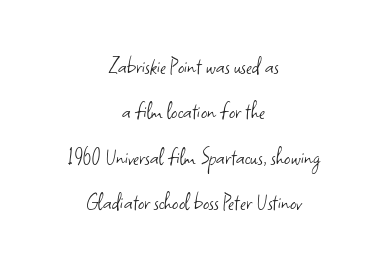
{"bold": "no", "underline": "no", "align": "center", "line_spacing_ratio": 1.82, "letter_spacing": "normal", "letter_spacing_em": 0.0, "glyph_px": 25}
